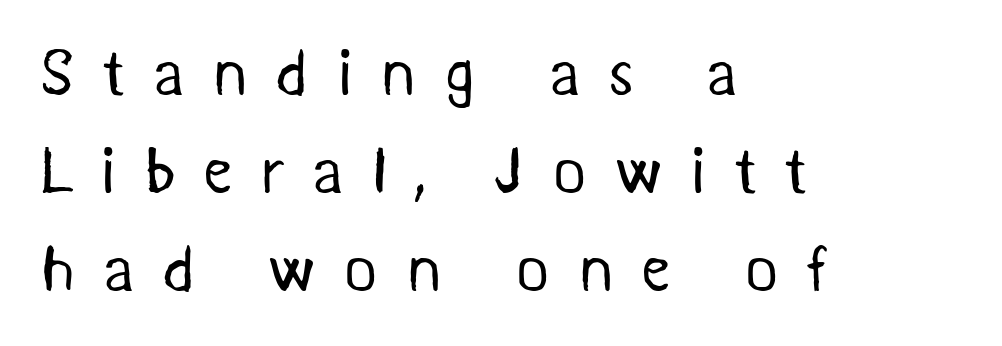
The image shows 65 px regular-weight sans-serif type; set left-aligned, normal line spacing (1.51x), unusually wide letter spacing (+0.42 em), not underlined; medium stroke contrast and a medium x-height.
